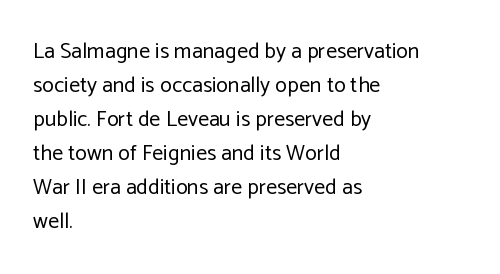
The image shows 22 px text type, upright; set left-aligned, normal line spacing (1.55x), normal letter spacing, not underlined.
